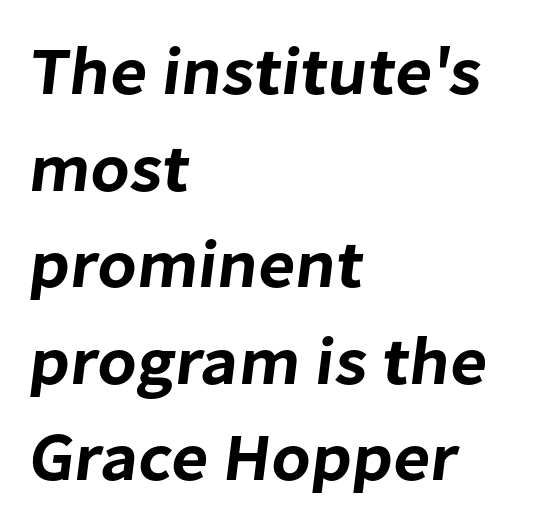
The image shows 68 px sans-serif type; set left-aligned, normal line spacing (1.42x), normal letter spacing, not underlined; low stroke contrast and a medium x-height.
